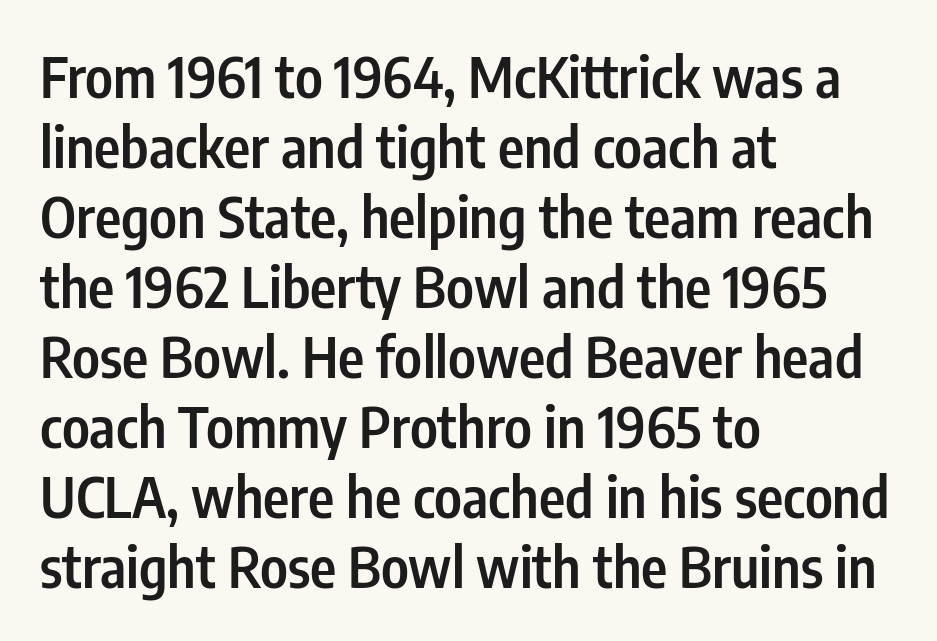
The image shows 56 px semibold, condensed sans-serif type, upright; set left-aligned, normal line spacing (1.25x), normal letter spacing, not underlined; low stroke contrast and a medium x-height.
